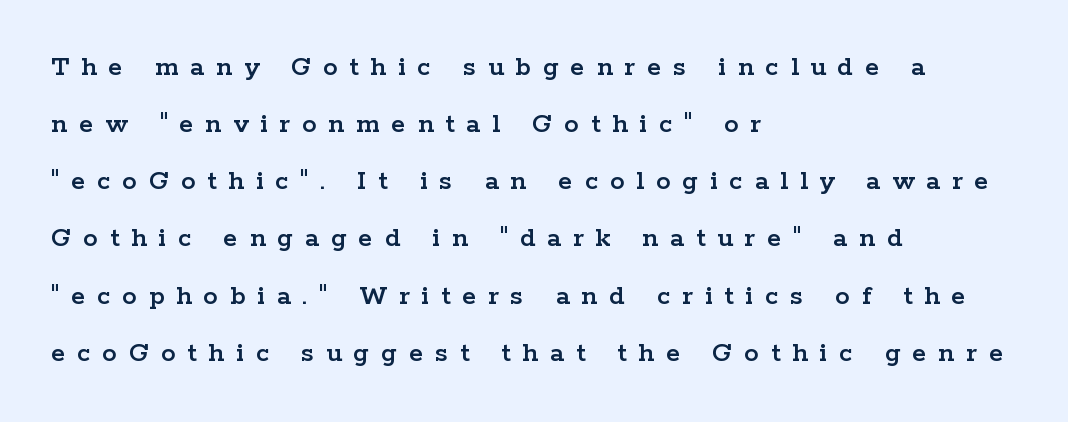
The image shows 29 px wide serif type, upright; set left-aligned, loose line spacing (1.97x), unusually wide letter spacing (+0.41 em), not underlined; low stroke contrast and a medium x-height.
